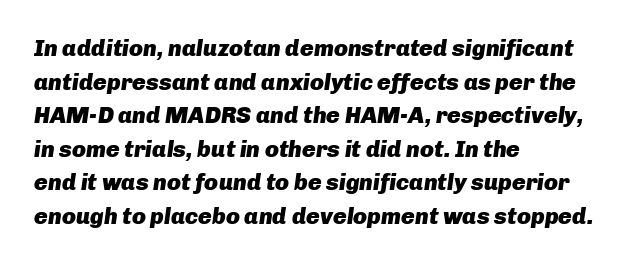
Q: Is the text bold? A: Yes.
Q: Is the text italic (slanted)? A: Yes, it leans right by about 8 degrees.
Q: Is the text underlined? A: No.
Q: How is the paragraph aligned? A: Left-aligned.
Q: Is the spacing between letters normal or unusually wide? A: Normal.
Q: Is the spacing between lines tight, normal or loose? A: Normal.
